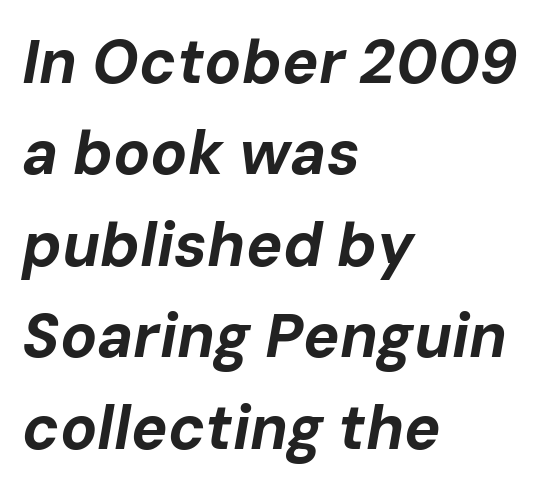
Q: Is the text bold? A: Yes.
Q: Is the text italic (slanted)? A: Yes, it leans right by about 10 degrees.
Q: Is the text underlined? A: No.
Q: How is the paragraph aligned? A: Left-aligned.
Q: Is the spacing between letters normal or unusually wide? A: Normal.
Q: Is the spacing between lines tight, normal or loose? A: Normal.
Q: Width (condensed, normal, or wide)? A: Normal.
Q: Stroke contrast? A: Low.
Q: x-height? A: Medium.
Q: Monospaced? A: No.
